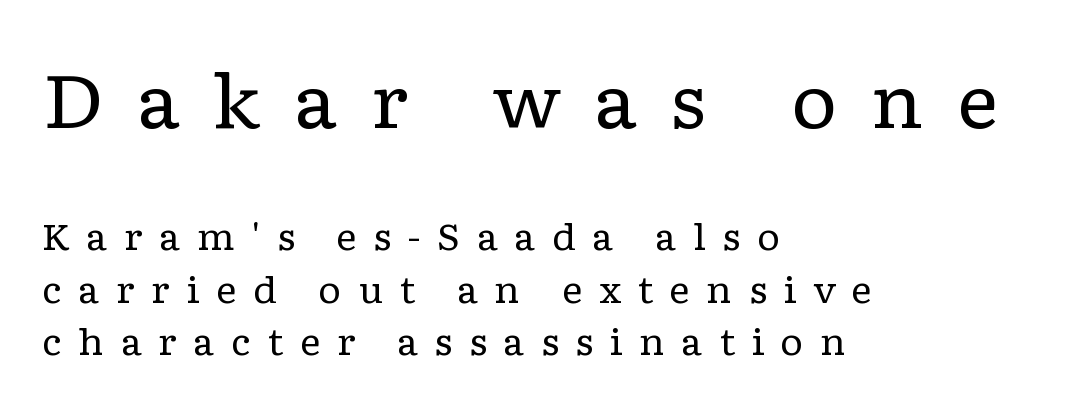
Words appear elongated and porous because spacing is wide. The upper block of text is set noticeably larger than the block beneath it. The rendering uses natural spacing where letterforms have individual widths. A light-to-regular cut is what we see here. The text block is weighted toward the left margin, trailing off unevenly rightward.
